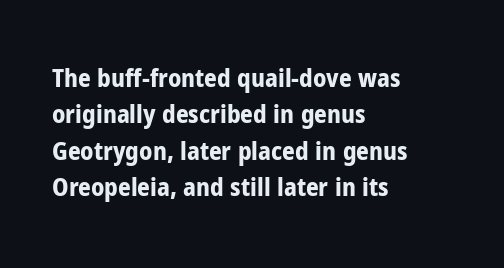
{"italic": "no", "bold": "yes", "underline": "no", "align": "left", "line_spacing": "normal", "line_spacing_ratio": 1.46, "letter_spacing": "normal", "letter_spacing_em": 0.0, "glyph_px": 25}
